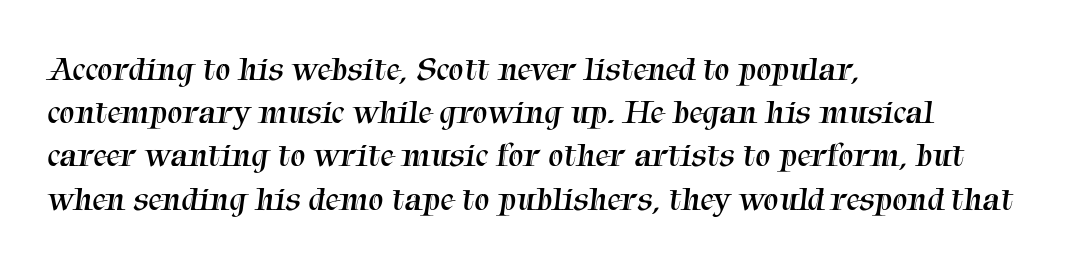
Any mark beneath the type? The region is blank. Small tapered or slab feet sit at the stroke ends, so this counts as serif. The passage shown is typed in a proportional face where columns would drift. Where is the straight margin? On the left.
